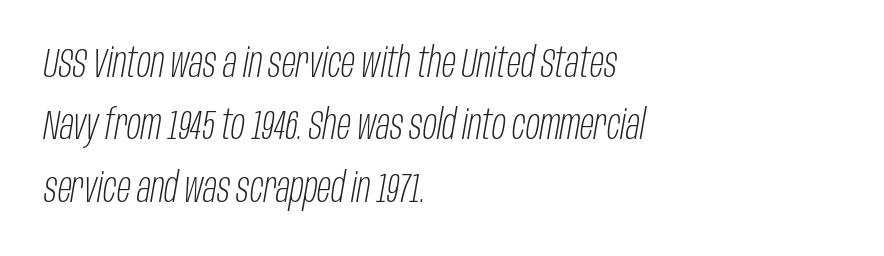
The image shows 41 px light, condensed type, italic (leaning right); set left-aligned, normal line spacing (1.52x), normal letter spacing, not underlined; low stroke contrast and a large x-height.
